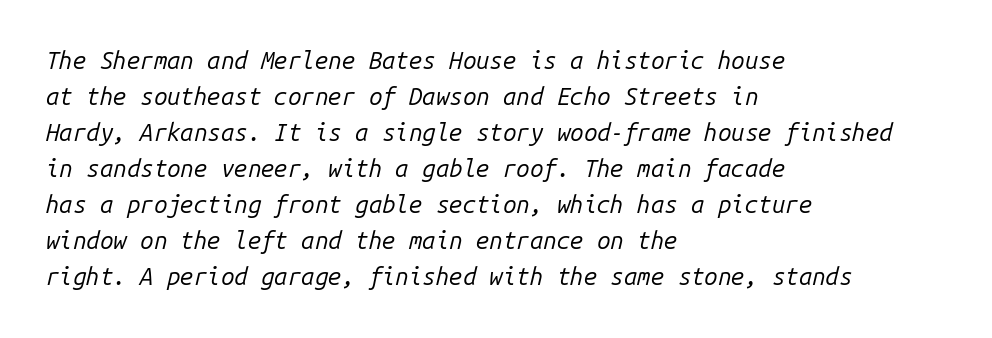
{"italic": "yes", "lean": "right", "slant_degrees": 14, "bold": "no", "underline": "no", "align": "left", "line_spacing": "normal", "line_spacing_ratio": 1.5, "letter_spacing": "normal", "letter_spacing_em": 0.0, "glyph_px": 24}
